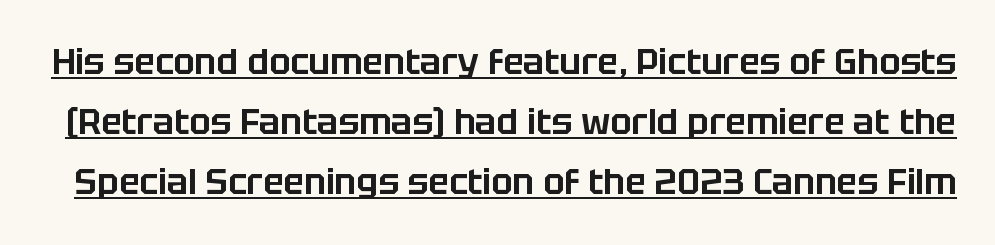
{"serif": "no", "italic": "no", "width": "normal", "stroke_contrast": "low", "x_height": "large", "monospaced": "no", "underline": "yes", "line_spacing_ratio": 1.72, "letter_spacing": "normal", "letter_spacing_em": 0.0, "glyph_px": 35}
